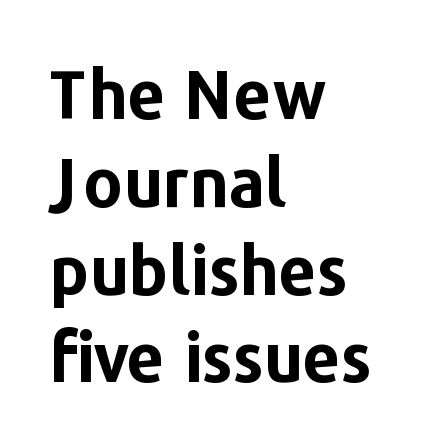
{"serif": "no", "italic": "no", "bold": "yes", "weight": "bold", "width": "normal", "stroke_contrast": "low", "x_height": "medium", "monospaced": "no", "underline": "no", "align": "left", "line_spacing": "normal", "line_spacing_ratio": 1.31, "letter_spacing": "normal", "letter_spacing_em": 0.0, "glyph_px": 67}
